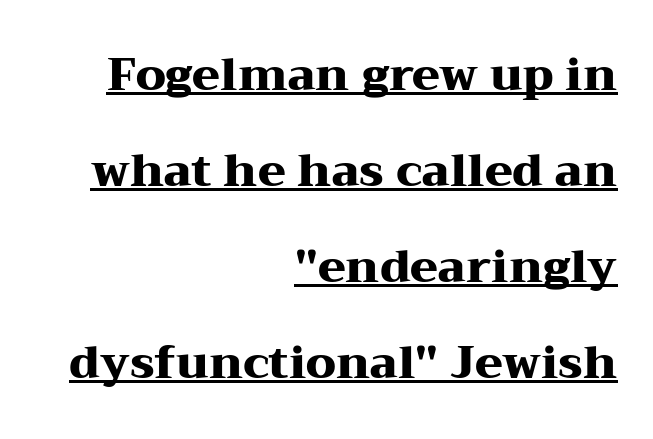
The image shows 45 px heavy, wide serif type, upright; set right-aligned, loose line spacing (2.13x), normal letter spacing, underlined; medium stroke contrast and a medium x-height.
